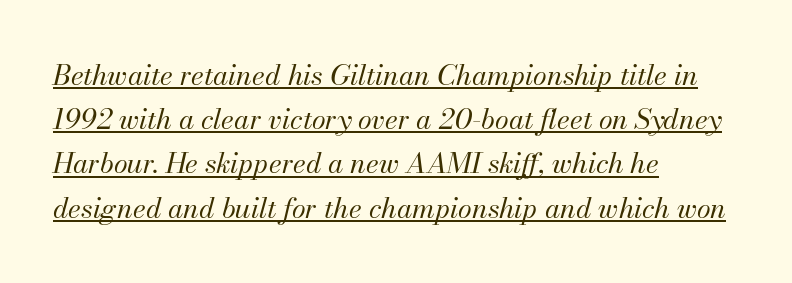
The image shows 28 px regular-weight type, italic (leaning right); set left-aligned, normal line spacing (1.58x), normal letter spacing, underlined; medium stroke contrast and a small x-height.
